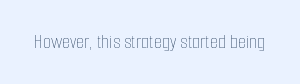
{"italic": "no", "bold": "no", "underline": "no", "letter_spacing": "normal", "letter_spacing_em": 0.0, "glyph_px": 21}
